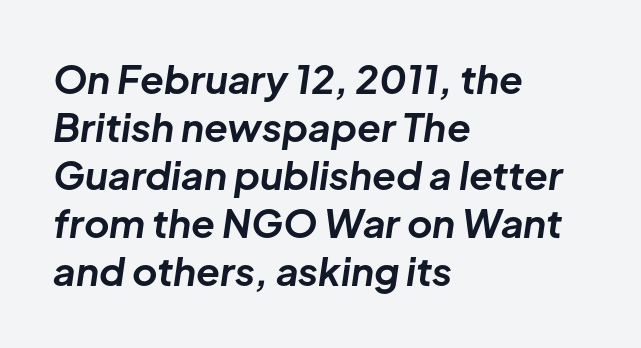
The image shows 39 px bold type, italic (leaning right); set left-aligned, line spacing 1.23x, normal letter spacing, not underlined; low stroke contrast and a medium x-height.
